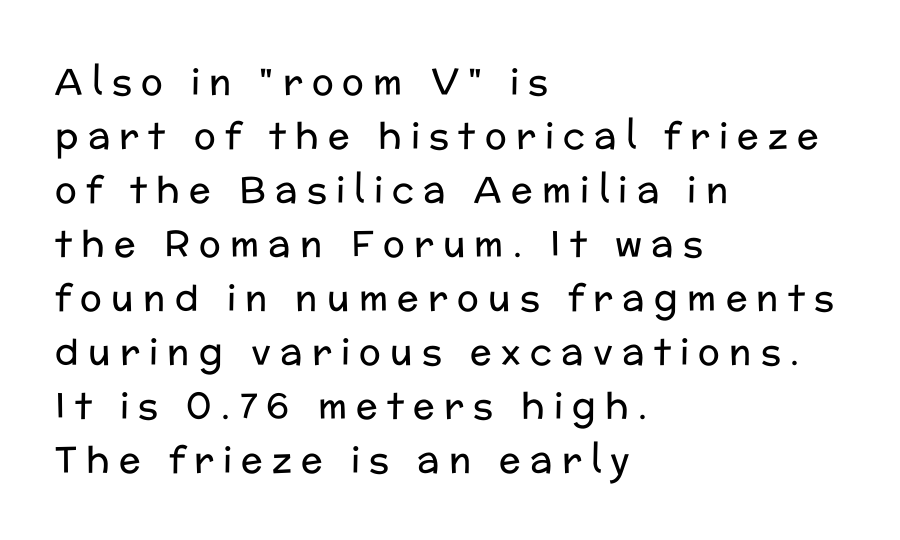
The face used here is proportionally spaced, like ordinary book or web type. Characters follow at a spacing far wider than the type designer built in. Italic: no, the glyphs are upright roman. The passage shown is not bold in any degree. Typographically, this falls in the sans-serif category. The leading is moderate, giving the passage an even texture.
